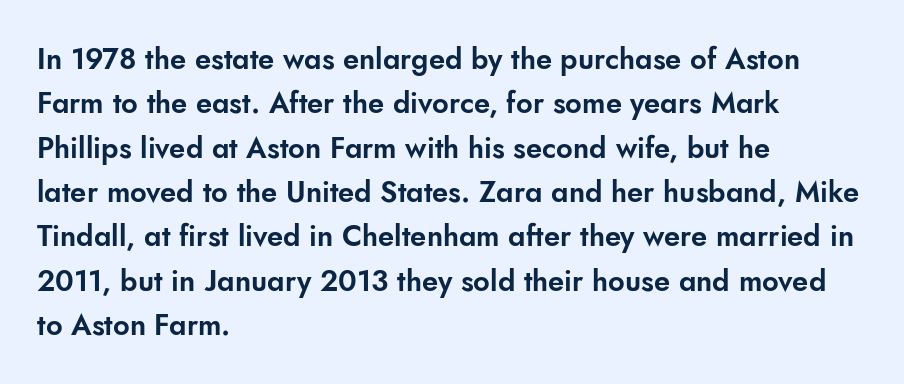
Q: Is the text italic (slanted)? A: No, it is upright.
Q: Is the typeface a serif or a sans-serif typeface? A: Sans-serif.
Q: Is the text underlined? A: No.
Q: How is the paragraph aligned? A: Left-aligned.
Q: Is the spacing between letters normal or unusually wide? A: Normal.
Q: Is the spacing between lines tight, normal or loose? A: Normal.
Q: Width (condensed, normal, or wide)? A: Normal.
Q: Stroke contrast? A: Low.
Q: x-height? A: Small.
Q: Monospaced? A: No.
